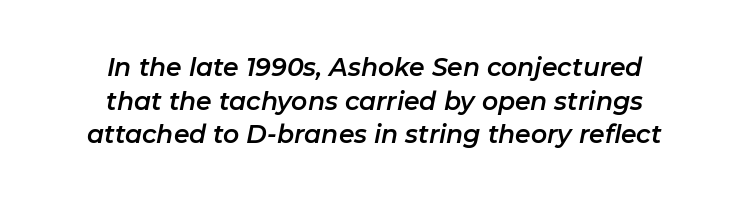
Q: Is the text italic (slanted)? A: Yes, it leans right by about 11 degrees.
Q: Is the text underlined? A: No.
Q: How is the paragraph aligned? A: Centered.
Q: Is the spacing between letters normal or unusually wide? A: Normal.
Q: Is the spacing between lines tight, normal or loose? A: Normal.
